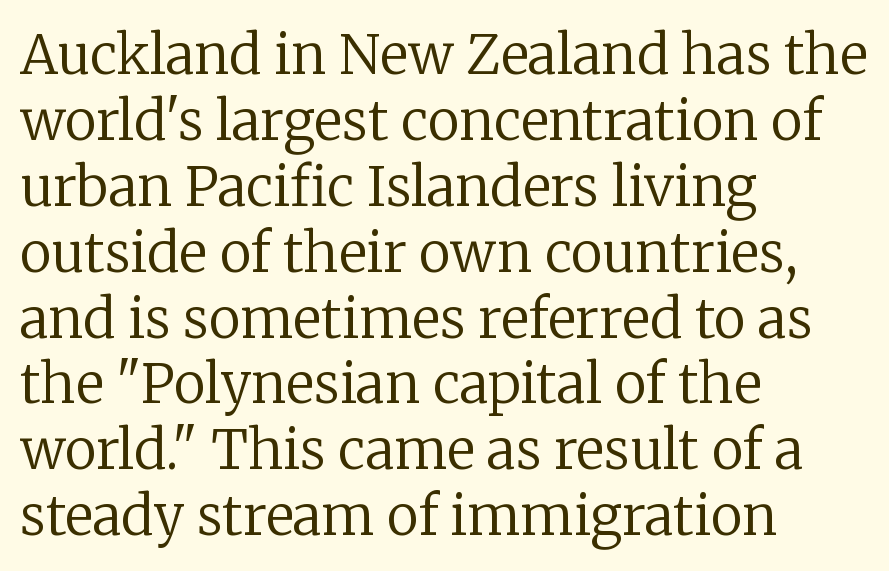
Q: Is the text bold? A: No.
Q: Is the text italic (slanted)? A: No, it is upright.
Q: Is the typeface a serif or a sans-serif typeface? A: Serif.
Q: Is the text underlined? A: No.
Q: How is the paragraph aligned? A: Left-aligned.
Q: Is the spacing between letters normal or unusually wide? A: Normal.
Q: Width (condensed, normal, or wide)? A: Normal.
Q: Stroke contrast? A: Low.
Q: x-height? A: Medium.
Q: Monospaced? A: No.
